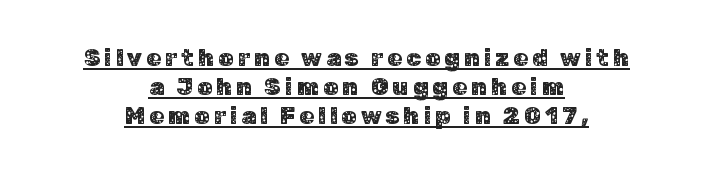
{"italic": "no", "underline": "yes", "align": "center", "line_spacing_ratio": 1.2, "glyph_px": 24}
